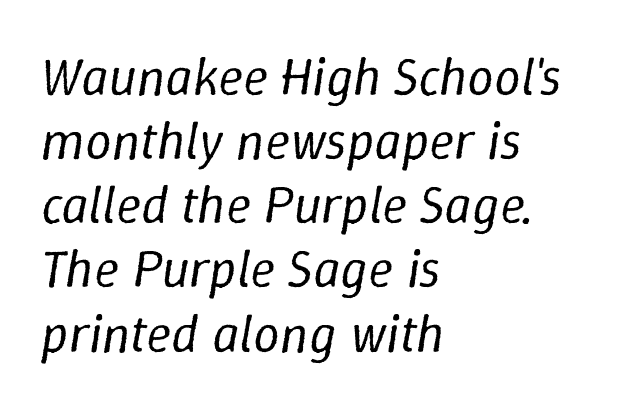
{"italic": "yes", "lean": "right", "slant_degrees": 9, "bold": "no", "weight": "regular", "width": "normal", "stroke_contrast": "low", "x_height": "medium", "monospaced": "no", "underline": "no", "align": "left", "line_spacing_ratio": 1.21, "letter_spacing": "normal", "letter_spacing_em": 0.0, "glyph_px": 53}
